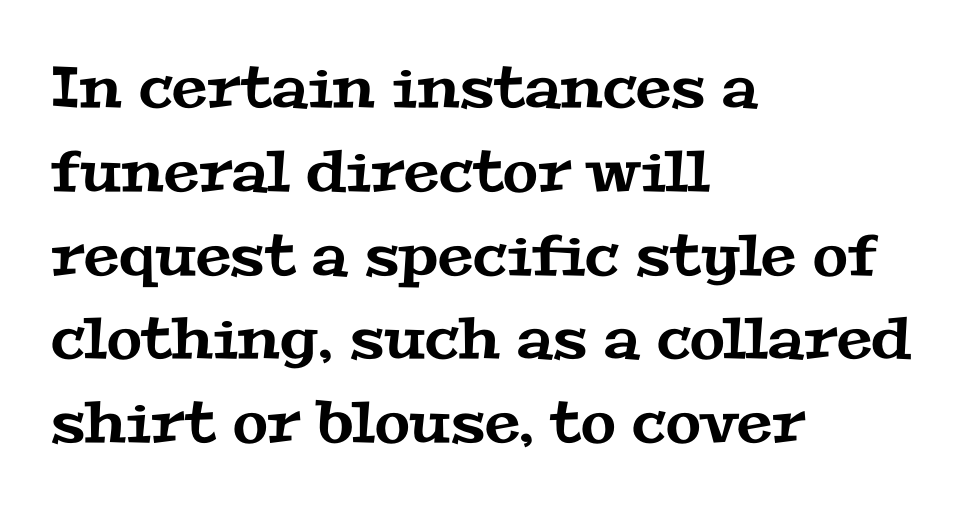
Q: Is the typeface a serif or a sans-serif typeface? A: Serif.
Q: Is the text underlined? A: No.
Q: How is the paragraph aligned? A: Left-aligned.
Q: Is the spacing between letters normal or unusually wide? A: Normal.
Q: Is the spacing between lines tight, normal or loose? A: Normal.
Q: Width (condensed, normal, or wide)? A: Wide.
Q: Stroke contrast? A: Medium.
Q: x-height? A: Medium.
Q: Monospaced? A: No.
